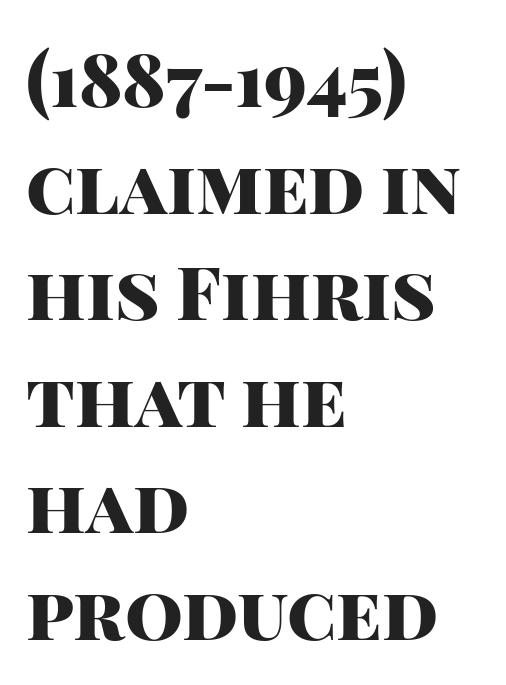
Q: Is the text bold? A: Yes.
Q: Is the text italic (slanted)? A: No, it is upright.
Q: Is the typeface a serif or a sans-serif typeface? A: Sans-serif.
Q: Is the text underlined? A: No.
Q: How is the paragraph aligned? A: Left-aligned.
Q: Is the spacing between letters normal or unusually wide? A: Normal.
Q: Is the spacing between lines tight, normal or loose? A: Normal.
Q: Width (condensed, normal, or wide)? A: Normal.
Q: Stroke contrast? A: High.
Q: x-height? A: Large.
Q: Monospaced? A: No.
